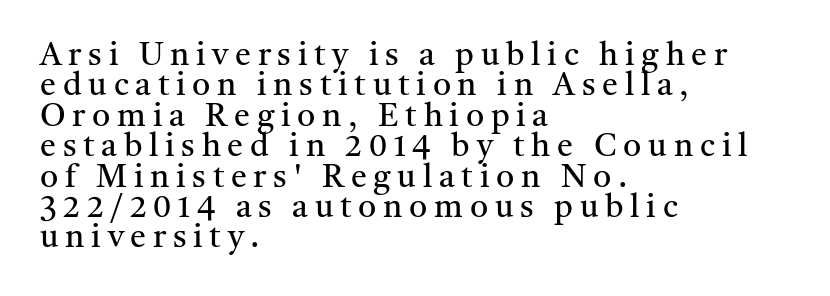
Q: Is the text bold? A: No.
Q: Is the text italic (slanted)? A: No, it is upright.
Q: Is the typeface a serif or a sans-serif typeface? A: Serif.
Q: Is the text underlined? A: No.
Q: How is the paragraph aligned? A: Left-aligned.
Q: Is the spacing between letters normal or unusually wide? A: Unusually wide.
Q: Is the spacing between lines tight, normal or loose? A: Tight.
Q: Width (condensed, normal, or wide)? A: Normal.
Q: Stroke contrast? A: Medium.
Q: x-height? A: Medium.
Q: Monospaced? A: No.
